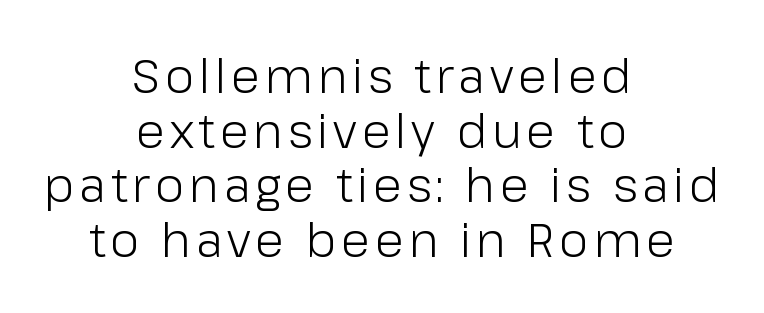
The image shows 47 px light sans-serif type, upright; set centered, line spacing 1.16x, not underlined; low stroke contrast and a medium x-height.
